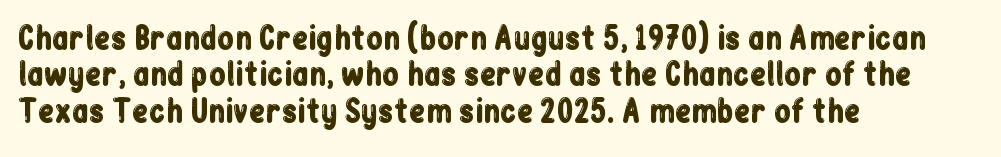
{"serif": "no", "italic": "no", "width": "condensed", "stroke_contrast": "low", "x_height": "medium", "monospaced": "no", "underline": "no", "align": "left", "line_spacing_ratio": 1.21, "letter_spacing": "normal", "letter_spacing_em": 0.0, "glyph_px": 30}
